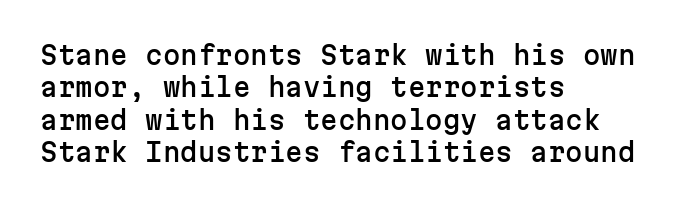
The image shows 25 px text type, upright; set left-aligned, normal line spacing (1.3x), normal letter spacing, not underlined.
